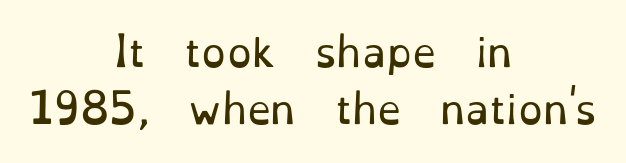
Q: Is the text bold? A: No.
Q: Is the text italic (slanted)? A: No, it is upright.
Q: Is the typeface a serif or a sans-serif typeface? A: Sans-serif.
Q: Is the text underlined? A: No.
Q: How is the paragraph aligned? A: Centered.
Q: Is the spacing between letters normal or unusually wide? A: Normal.
Q: Is the spacing between lines tight, normal or loose? A: Normal.
Q: Width (condensed, normal, or wide)? A: Normal.
Q: Stroke contrast? A: Low.
Q: x-height? A: Small.
Q: Monospaced? A: No.
